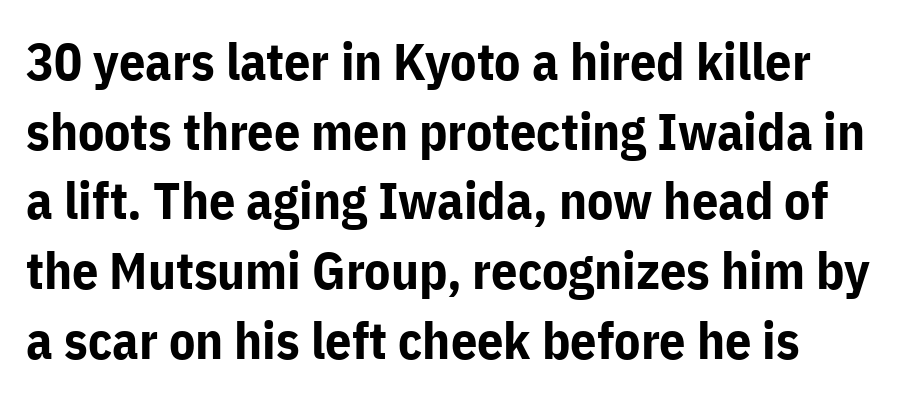
The image shows 52 px bold sans-serif type, upright; set left-aligned, normal line spacing (1.34x), normal letter spacing, not underlined; low stroke contrast and a medium x-height.
